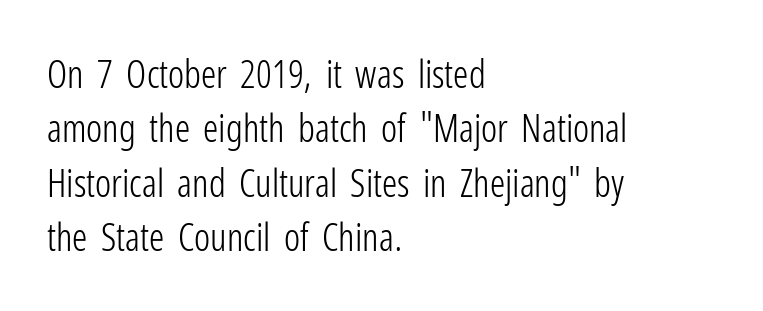
{"serif": "no", "italic": "no", "bold": "no", "weight": "light", "width": "condensed", "stroke_contrast": "low", "x_height": "medium", "monospaced": "no", "underline": "no", "align": "left", "line_spacing": "normal", "line_spacing_ratio": 1.43, "letter_spacing": "normal", "letter_spacing_em": 0.0, "glyph_px": 38}
